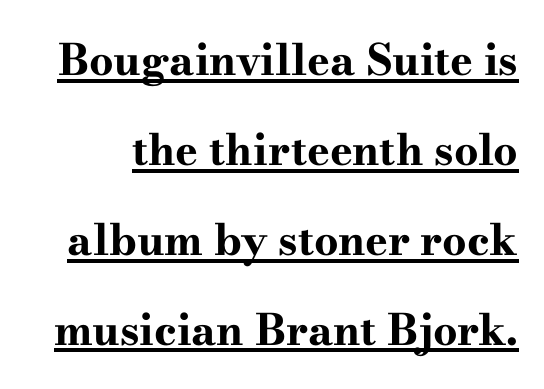
Here the glyphs are tracked normally, forming tight word shapes. Notice how the stems are strictly vertical — no italics here. The text was rendered using a seriffed face with decorative stroke endings. Summary of weight: heavy, a full bold.
